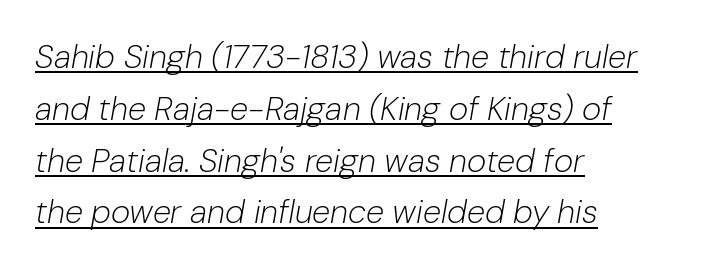
Each line starts at the same left margin while the right side varies. Honestly, the underline is the first thing you notice here. Weight: regular or lighter. An italicized treatment has been applied to the whole sample.
